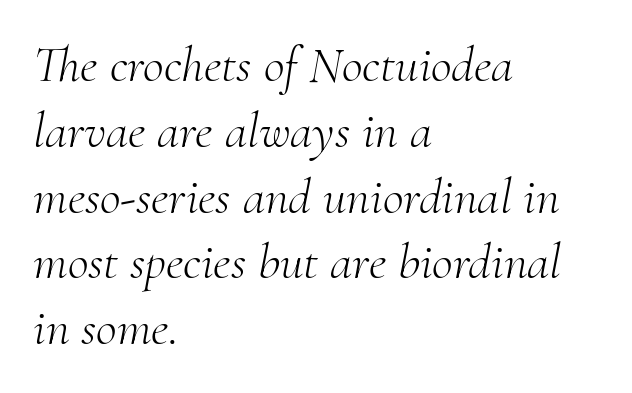
The specimen omits any rule beneath the text block's lines. Proportional: the letters do not fall into vertical columns. The designer went with a serif here, giving each stem small feet. The passage is arranged the way most books set body copy — flush left. Think standard paragraph weight, or any step lighter than that.
